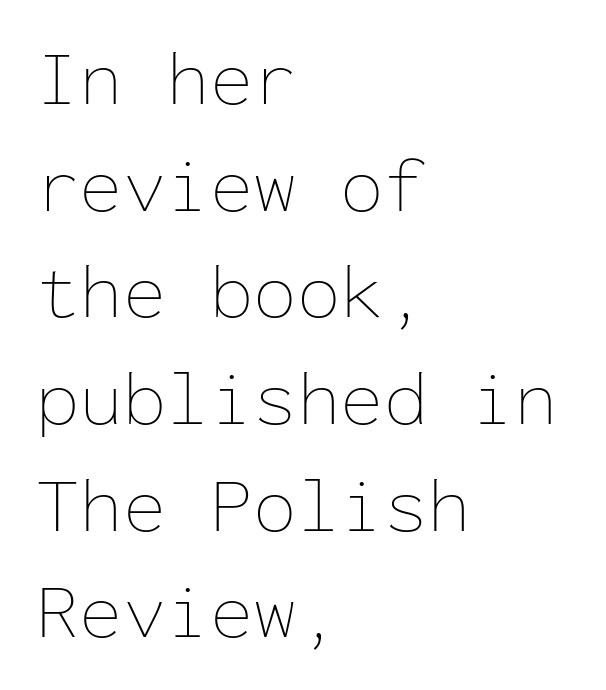
Underline: absent. Every character sits straight up, as roman type does. Leading matches the norm, producing a regular column. The strokes carry an ordinary text weight at most.
